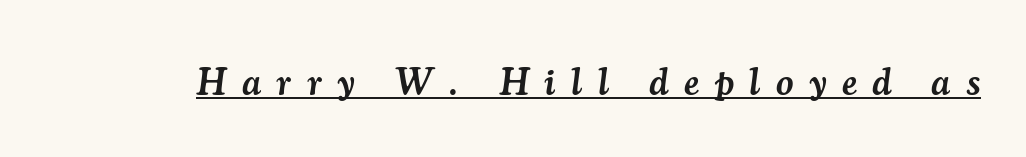
Compared with an ordinary text face, these strokes are moderately heavier — a semibold. What kind of face is this? One with serifs. Beneath each row of characters lies a ruled line. This rendering widens character spacing well past its baseline value. When letters slant like this, we call the style italic.
